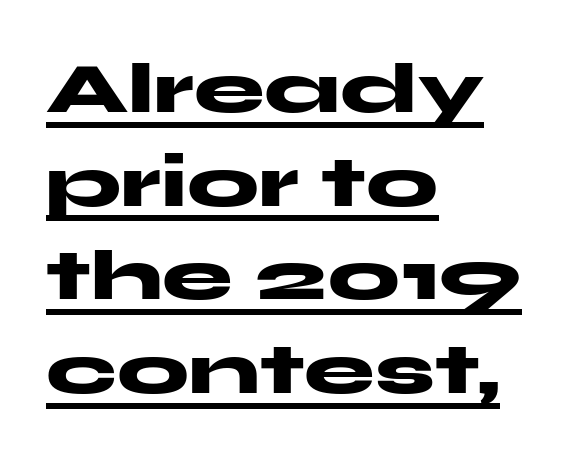
The image shows 71 px heavy, wide sans-serif type, upright; set left-aligned, normal line spacing (1.32x), normal letter spacing, underlined; medium stroke contrast and a medium x-height.
